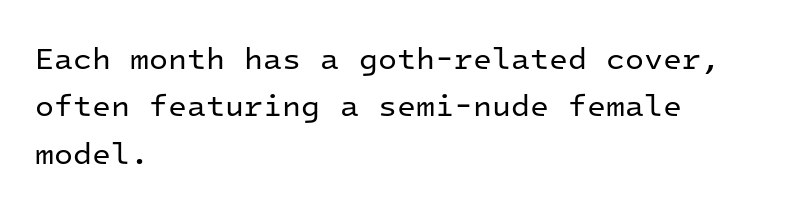
Q: Is the text bold? A: No.
Q: Is the text italic (slanted)? A: No, it is upright.
Q: Is the typeface a serif or a sans-serif typeface? A: Sans-serif.
Q: Is the text underlined? A: No.
Q: How is the paragraph aligned? A: Left-aligned.
Q: Is the spacing between letters normal or unusually wide? A: Normal.
Q: Is the spacing between lines tight, normal or loose? A: Normal.
Q: Width (condensed, normal, or wide)? A: Normal.
Q: Stroke contrast? A: Low.
Q: x-height? A: Medium.
Q: Monospaced? A: Yes.
